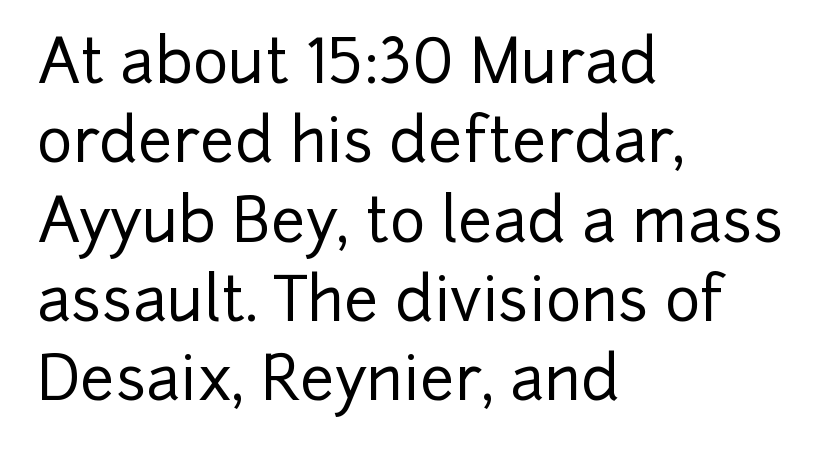
Q: Is the text italic (slanted)? A: No, it is upright.
Q: Is the typeface a serif or a sans-serif typeface? A: Sans-serif.
Q: Is the text underlined? A: No.
Q: How is the paragraph aligned? A: Left-aligned.
Q: Is the spacing between letters normal or unusually wide? A: Normal.
Q: Is the spacing between lines tight, normal or loose? A: Normal.
Q: Width (condensed, normal, or wide)? A: Normal.
Q: Stroke contrast? A: Low.
Q: x-height? A: Medium.
Q: Monospaced? A: No.
